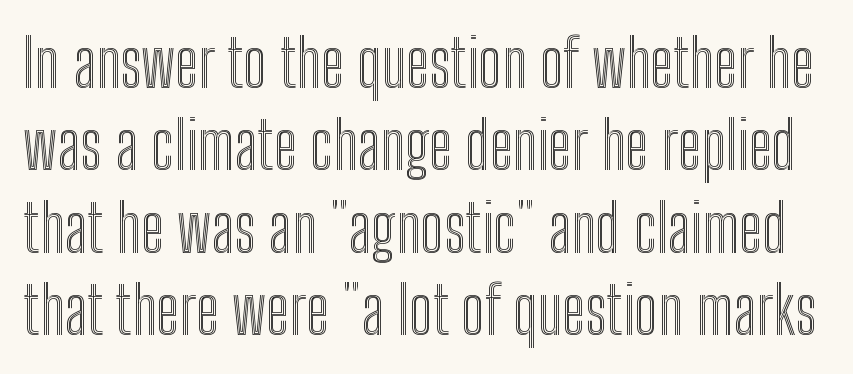
The image shows 66 px condensed type, upright; set normal line spacing (1.25x), normal letter spacing, not underlined; a medium x-height.
